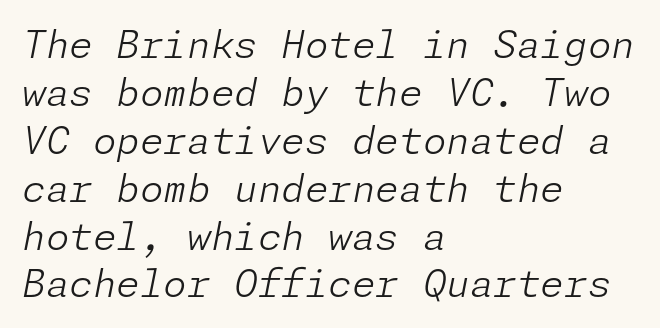
Q: Is the text bold? A: No.
Q: Is the text italic (slanted)? A: Yes, it leans right by about 11 degrees.
Q: Is the text underlined? A: No.
Q: How is the paragraph aligned? A: Left-aligned.
Q: Is the spacing between letters normal or unusually wide? A: Normal.
Q: Is the spacing between lines tight, normal or loose? A: Normal.
Q: Width (condensed, normal, or wide)? A: Normal.
Q: Stroke contrast? A: Low.
Q: x-height? A: Medium.
